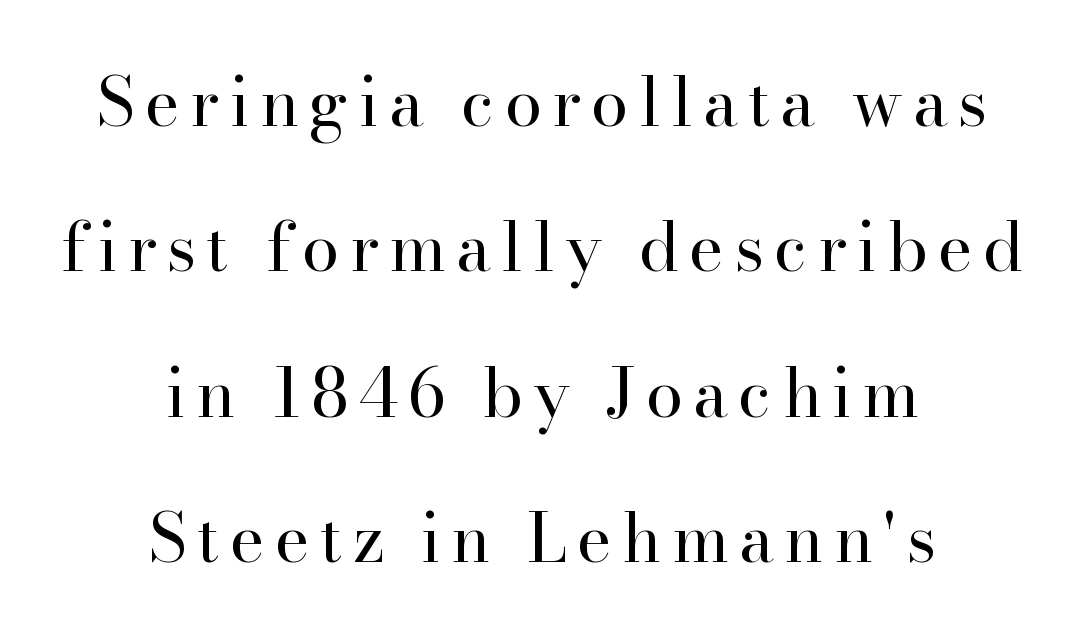
Q: Is the text bold? A: No.
Q: Is the text italic (slanted)? A: No, it is upright.
Q: Is the typeface a serif or a sans-serif typeface? A: Serif.
Q: Is the text underlined? A: No.
Q: How is the paragraph aligned? A: Centered.
Q: Is the spacing between lines tight, normal or loose? A: Loose.
Q: Width (condensed, normal, or wide)? A: Normal.
Q: Stroke contrast? A: High.
Q: x-height? A: Small.
Q: Monospaced? A: No.
